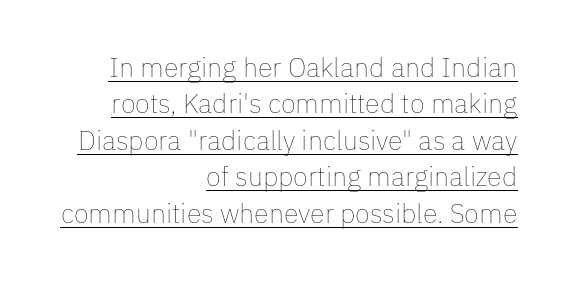
A light-to-regular cut is what we see here. Successive baselines arrive at the customary interval. Ordinary non-slanted type is in use. The ragged edge is on the left, which tells us the setting is flush right.
